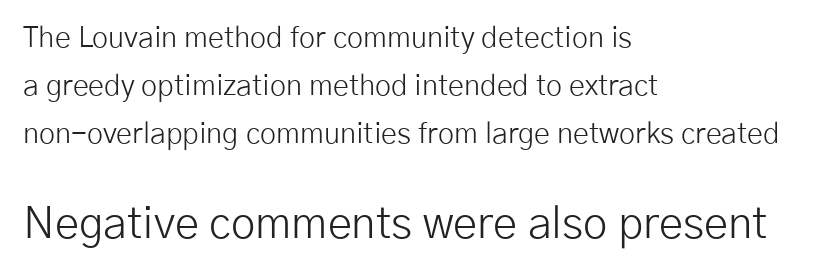
The image shows 44 px light sans-serif type, upright; set left-aligned, normal line spacing (1.65x), normal letter spacing, not underlined; the second (bottom) block is 1.52x larger; low stroke contrast and a medium x-height.
